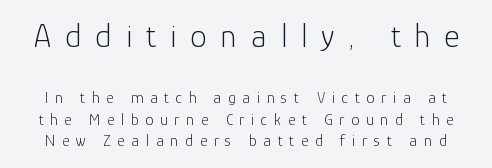
Does extra space separate the letters? Yes, quite a lot of it. Nothing heavy about these letters — not bold at all. Beneath every word, the page is bare. In terms of leading, this rendering sits right in the middle. Think of a printed novel: that variable character pitch is what you see here.
